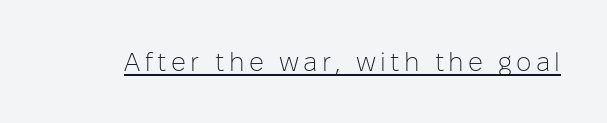
{"italic": "no", "bold": "no", "underline": "yes", "glyph_px": 26}
